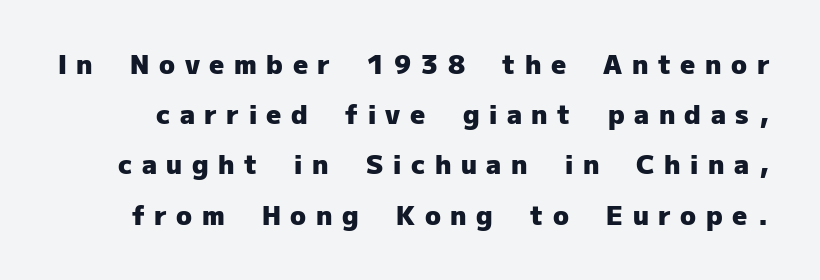
Quick note: not italic, upright. The vertical gap from one line to the next is large. You could only call the tracking loose — the letters float apart. The rendering uses a bold face; every stroke is thick and dark.
